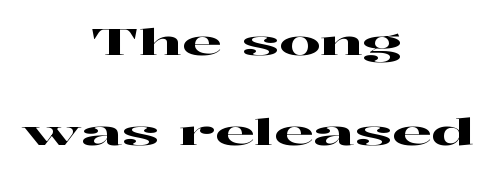
The image shows 36 px wide serif type, upright; set centered, loose line spacing (2.49x), normal letter spacing, not underlined; high stroke contrast and a medium x-height.
